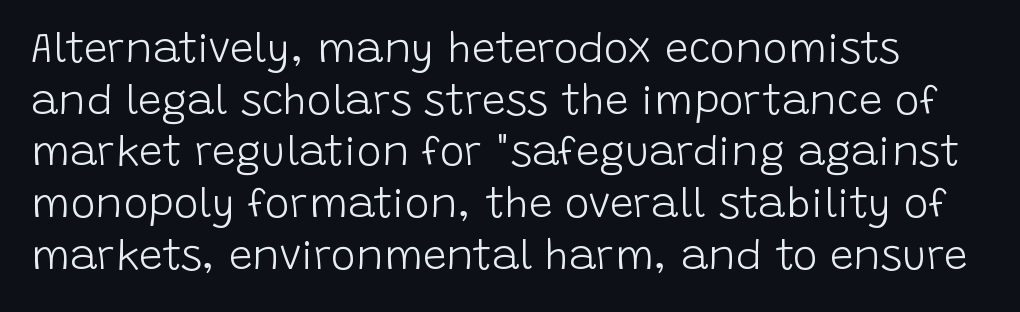
{"serif": "no", "italic": "no", "bold": "no", "weight": "light", "width": "normal", "stroke_contrast": "low", "x_height": "large", "monospaced": "no", "underline": "no", "line_spacing_ratio": 1.23, "letter_spacing": "normal", "letter_spacing_em": 0.0, "glyph_px": 42}
